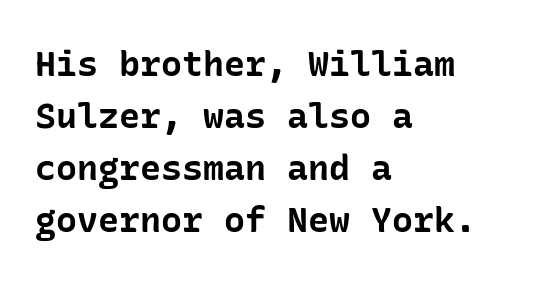
Font category for this specimen: sans-serif. The face used here is rendered with its standard letterfit. Unmarked baselines from the first word to the last. This is roman type, the default non-slanted kind.
